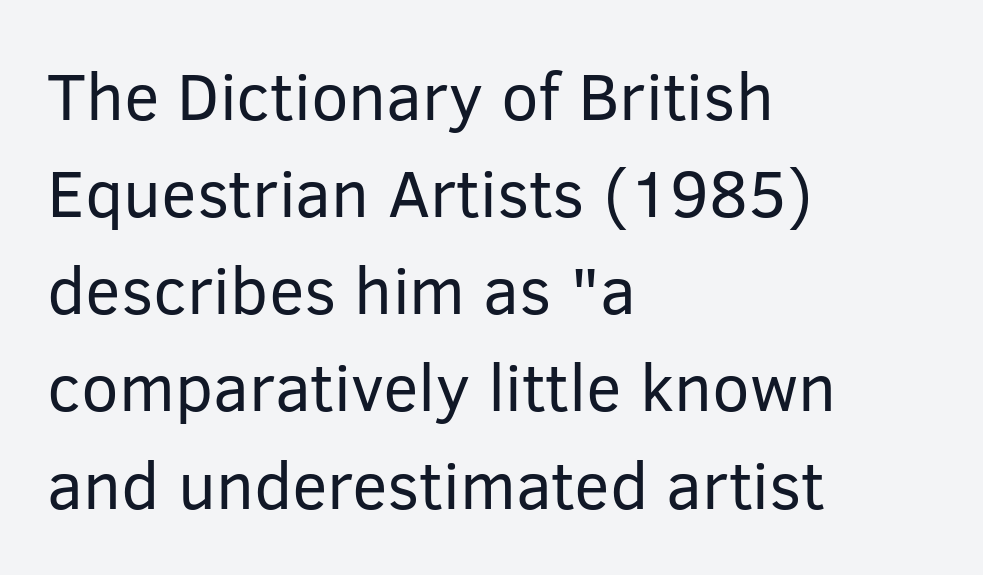
Q: Is the text bold? A: No.
Q: Is the text italic (slanted)? A: No, it is upright.
Q: Is the typeface a serif or a sans-serif typeface? A: Sans-serif.
Q: Is the text underlined? A: No.
Q: How is the paragraph aligned? A: Left-aligned.
Q: Is the spacing between letters normal or unusually wide? A: Normal.
Q: Is the spacing between lines tight, normal or loose? A: Normal.
Q: Width (condensed, normal, or wide)? A: Normal.
Q: Stroke contrast? A: Low.
Q: x-height? A: Medium.
Q: Monospaced? A: No.
